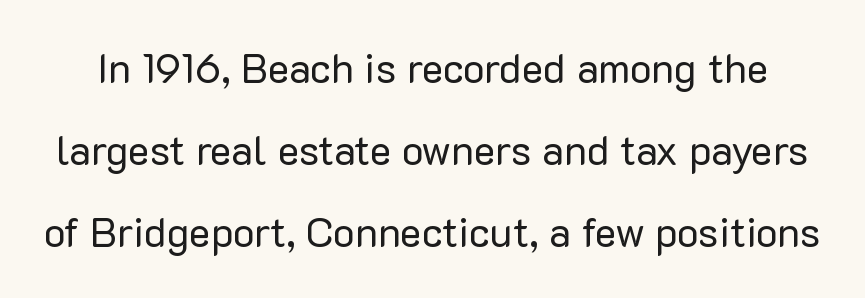
Widely set lines give the paragraph a tall, airy silhouette. The glyphs in this specimen are sans serif. No word sits above an underline. The lettering stays uniformly vertical, giving the passage a roman look. The letters sit at their default tracking, neither squeezed nor spread. The strokes are not fattened; the text isn't bold.
